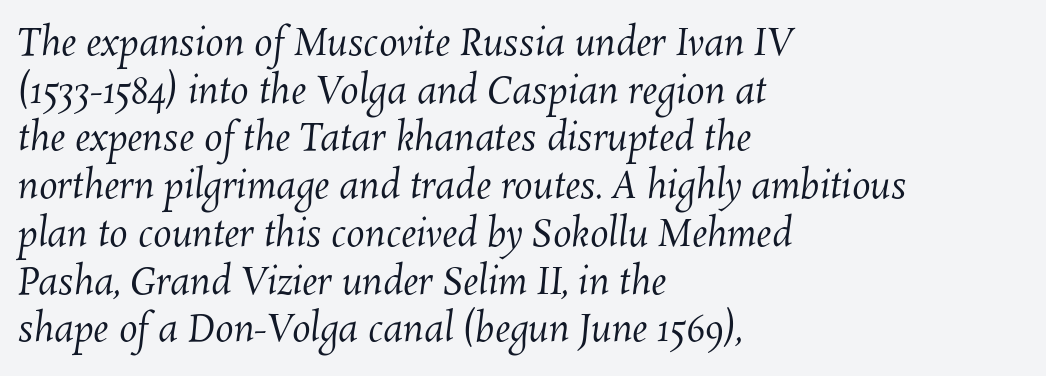
Regular leading. Short note: letters normally spaced. Nobody drew a line under any word here. The letters look calm and open, with moderate or lighter stems. Is the block centered? No — it sits flush against the left margin.
